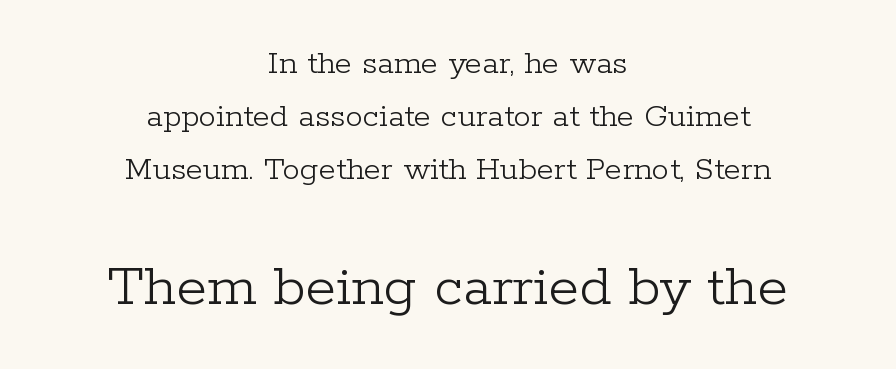
Q: Is the text bold? A: No.
Q: Is the text italic (slanted)? A: No, it is upright.
Q: Is the typeface a serif or a sans-serif typeface? A: Serif.
Q: Is the text underlined? A: No.
Q: How is the paragraph aligned? A: Centered.
Q: Is the spacing between letters normal or unusually wide? A: Normal.
Q: Is the spacing between lines tight, normal or loose? A: Normal.
Q: Which block of text is set in a larger size, the first (top) or the second (bottom)? A: The second (bottom) one.
Q: Width (condensed, normal, or wide)? A: Normal.
Q: Stroke contrast? A: Low.
Q: x-height? A: Medium.
Q: Monospaced? A: No.
